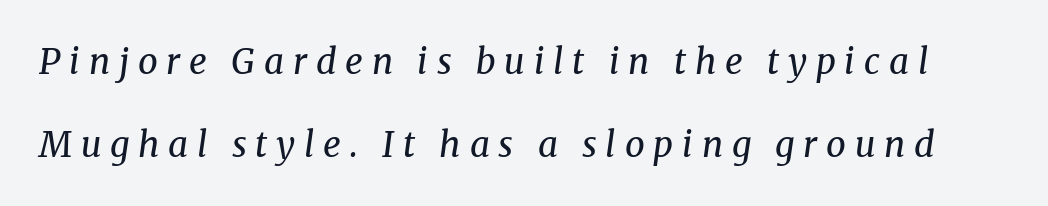
Q: Is the text bold? A: No.
Q: Is the text italic (slanted)? A: Yes, it leans right by about 8 degrees.
Q: Is the typeface a serif or a sans-serif typeface? A: Serif.
Q: Is the text underlined? A: No.
Q: Is the spacing between letters normal or unusually wide? A: Unusually wide.
Q: Is the spacing between lines tight, normal or loose? A: Loose.
Q: Width (condensed, normal, or wide)? A: Normal.
Q: Stroke contrast? A: Medium.
Q: x-height? A: Medium.
Q: Monospaced? A: No.
